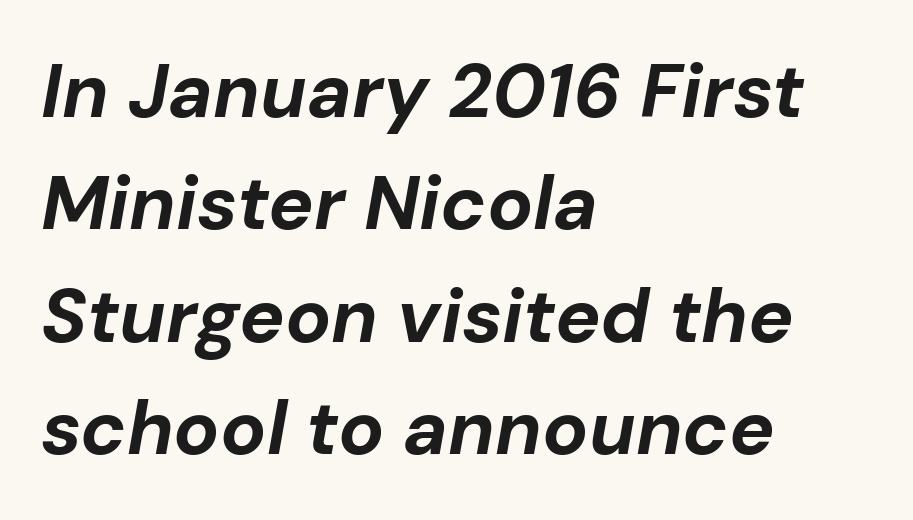
Q: Is the text bold? A: Yes.
Q: Is the text italic (slanted)? A: Yes, it leans right by about 10 degrees.
Q: Is the text underlined? A: No.
Q: How is the paragraph aligned? A: Left-aligned.
Q: Is the spacing between letters normal or unusually wide? A: Normal.
Q: Is the spacing between lines tight, normal or loose? A: Normal.
Q: Width (condensed, normal, or wide)? A: Normal.
Q: Stroke contrast? A: Low.
Q: x-height? A: Medium.
Q: Monospaced? A: No.
